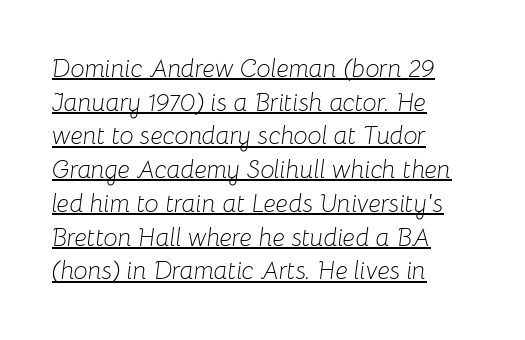
Q: Is the text bold? A: No.
Q: Is the text italic (slanted)? A: Yes, it leans right by about 8 degrees.
Q: Is the text underlined? A: Yes.
Q: How is the paragraph aligned? A: Left-aligned.
Q: Is the spacing between letters normal or unusually wide? A: Normal.
Q: Is the spacing between lines tight, normal or loose? A: Normal.
